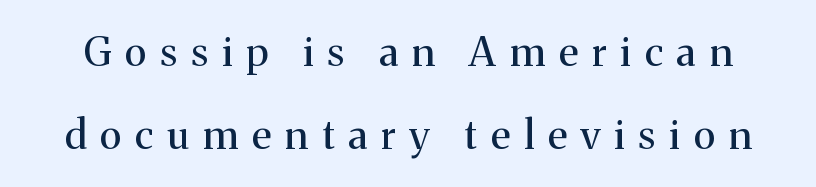
The image shows 40 px regular-weight serif type, upright; set loose line spacing (2.08x), unusually wide letter spacing (+0.35 em), not underlined; medium stroke contrast and a medium x-height.
